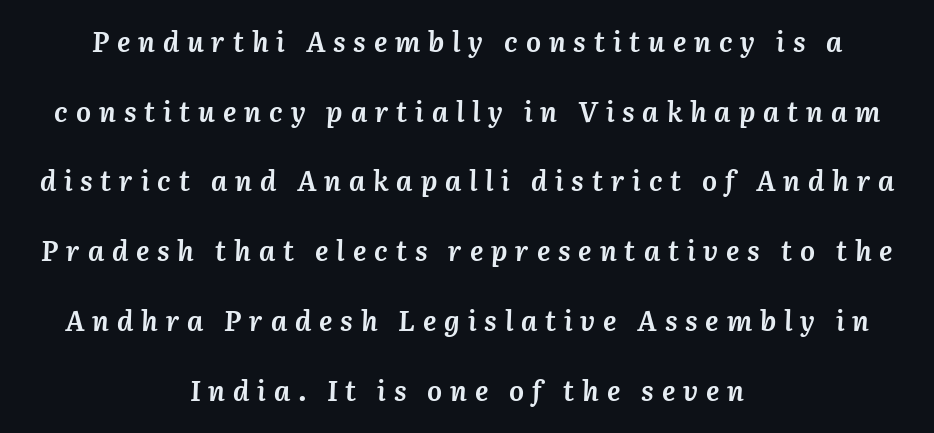
The rendering uses natural spacing where letterforms have individual widths. These words are printed bold, with thick strokes throughout. A typesetter would call this leading open, well beyond the default. Visually the block forms a symmetrical silhouette, jagged on both flanks. These lines have a slow, spaced-out rhythm from letter to letter. The space directly below the letters is spotless.
